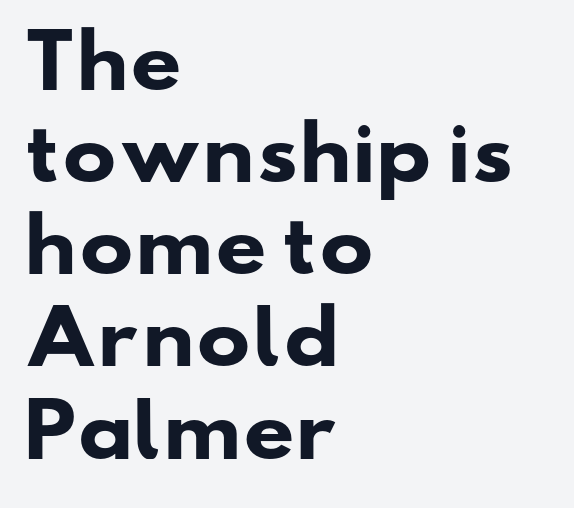
The image shows 72 px heavy, wide sans-serif type; set left-aligned, normal line spacing (1.28x), normal letter spacing, not underlined; low stroke contrast and a small x-height.
